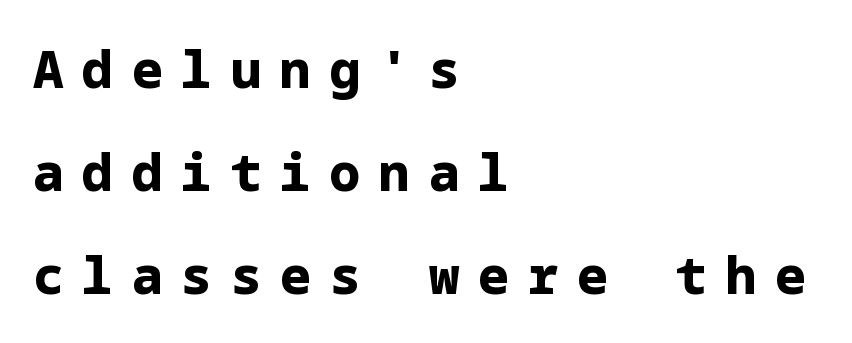
{"serif": "no", "italic": "no", "bold": "yes", "weight": "bold", "width": "normal", "stroke_contrast": "low", "x_height": "medium", "underline": "no", "align": "left", "line_spacing": "loose", "line_spacing_ratio": 2.02, "letter_spacing": "wide", "letter_spacing_em": 0.37, "glyph_px": 51}
